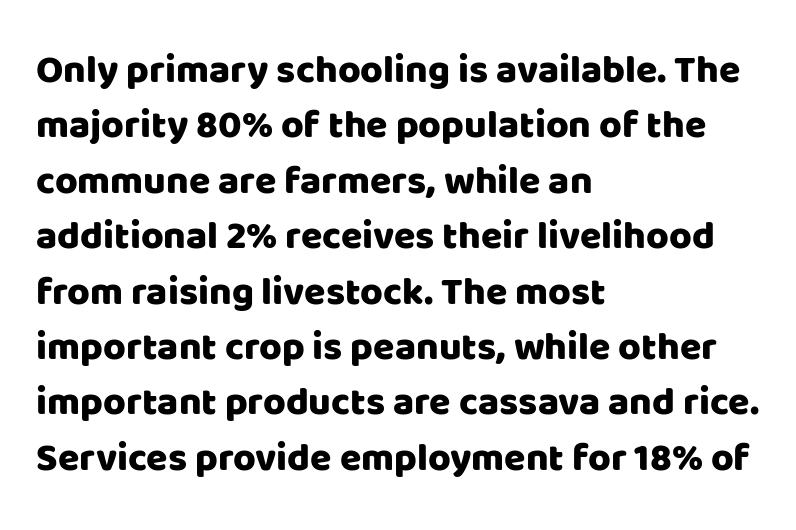
Q: Is the text italic (slanted)? A: No, it is upright.
Q: Is the typeface a serif or a sans-serif typeface? A: Sans-serif.
Q: Is the text underlined? A: No.
Q: How is the paragraph aligned? A: Left-aligned.
Q: Is the spacing between letters normal or unusually wide? A: Normal.
Q: Is the spacing between lines tight, normal or loose? A: Normal.
Q: Width (condensed, normal, or wide)? A: Normal.
Q: Stroke contrast? A: Low.
Q: x-height? A: Large.
Q: Monospaced? A: No.
